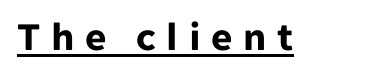
{"serif": "no", "italic": "no", "bold": "yes", "weight": "bold", "width": "normal", "stroke_contrast": "low", "x_height": "medium", "monospaced": "no", "underline": "yes", "letter_spacing": "wide", "letter_spacing_em": 0.26, "glyph_px": 41}
